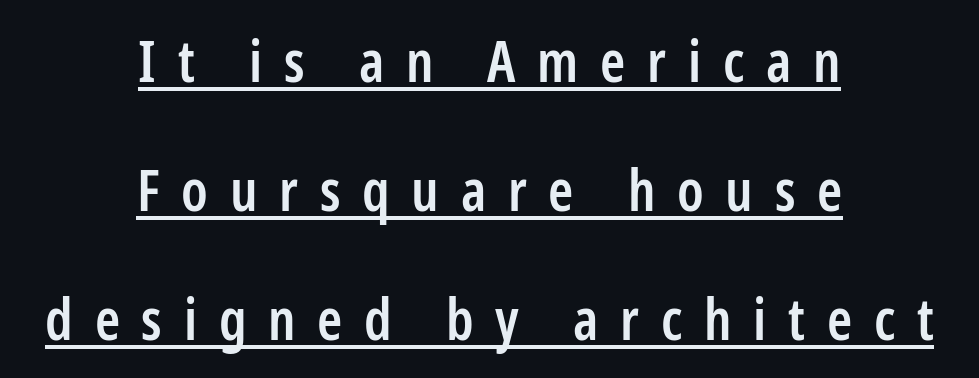
The image shows 57 px semibold, condensed sans-serif type, upright; set centered, loose line spacing (2.26x), unusually wide letter spacing (+0.38 em), underlined; low stroke contrast and a medium x-height.
